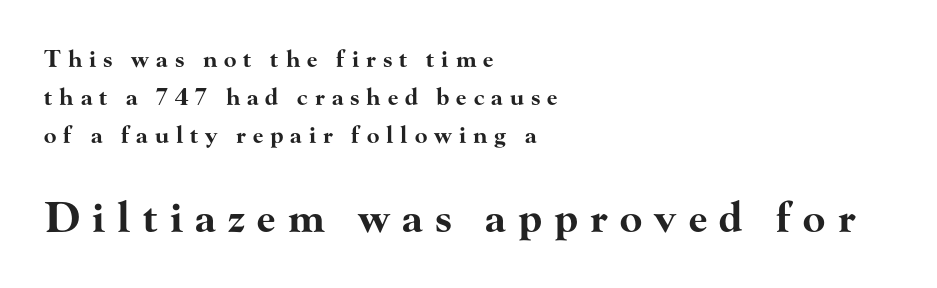
{"serif": "yes", "italic": "no", "bold": "yes", "weight": "bold", "width": "wide", "stroke_contrast": "high", "x_height": "small", "monospaced": "no", "underline": "no", "align": "left", "line_spacing": "normal", "line_spacing_ratio": 1.65, "letter_spacing": "wide", "letter_spacing_em": 0.3, "larger_block": "second", "size_ratio": 1.78, "glyph_px": 41}
